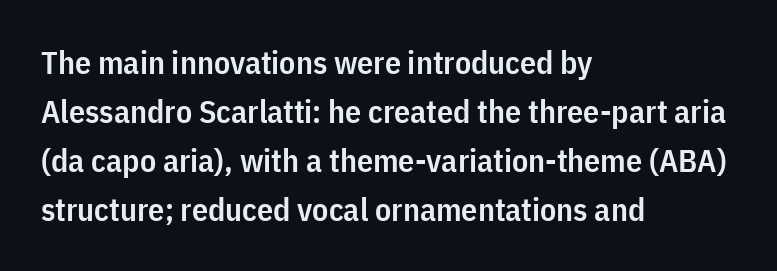
{"serif": "no", "italic": "no", "bold": "semi", "weight": "semibold", "width": "condensed", "stroke_contrast": "low", "x_height": "medium", "monospaced": "no", "underline": "no", "align": "left", "line_spacing": "normal", "line_spacing_ratio": 1.53, "letter_spacing": "normal", "letter_spacing_em": 0.0, "glyph_px": 32}
